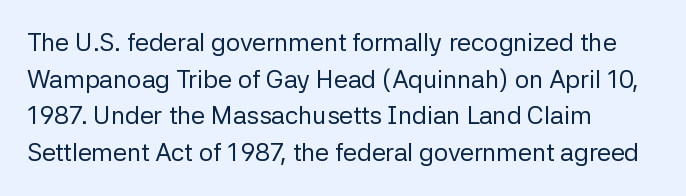
The image shows 25 px text type, upright; set left-aligned, normal line spacing (1.47x), normal letter spacing, not underlined.
